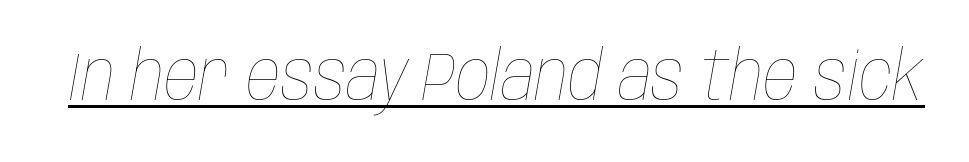
{"italic": "yes", "lean": "right", "slant_degrees": 10, "bold": "no", "weight": "thin", "width": "condensed", "stroke_contrast": "low", "x_height": "large", "monospaced": "no", "underline": "yes", "letter_spacing": "normal", "letter_spacing_em": 0.0, "glyph_px": 68}
